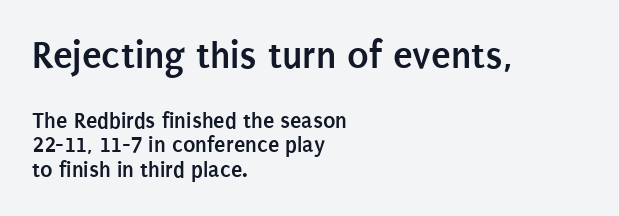
Classification — sans serif. Bigger letters appear in the top chunk; the bottom chunk is reduced. Glance below the letters and you will spot only blank space. Vertical strokes here are truly vertical.
